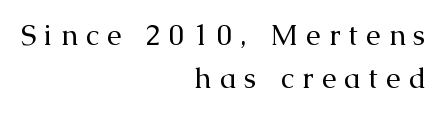
The rendering uses natural spacing where letterforms have individual widths. Summary of vertical rhythm: regular, with standard interline spacing. Check where the strokes stop: tiny serifs finish them off. Stems here are at most as thick as an everyday book face. Only glyphs here, with clear space below each row.
